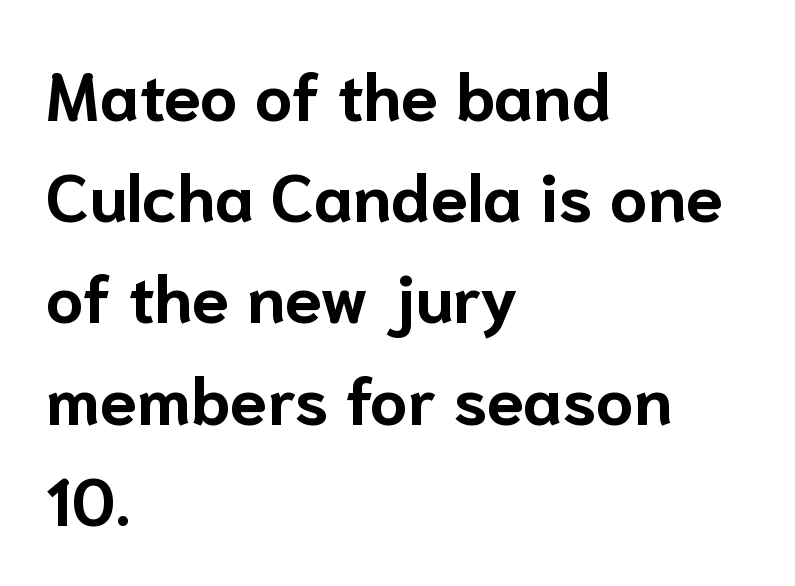
Q: Is the text bold? A: Yes.
Q: Is the text italic (slanted)? A: No, it is upright.
Q: Is the typeface a serif or a sans-serif typeface? A: Sans-serif.
Q: Is the text underlined? A: No.
Q: How is the paragraph aligned? A: Left-aligned.
Q: Is the spacing between letters normal or unusually wide? A: Normal.
Q: Is the spacing between lines tight, normal or loose? A: Normal.
Q: Width (condensed, normal, or wide)? A: Normal.
Q: Stroke contrast? A: Low.
Q: x-height? A: Medium.
Q: Monospaced? A: No.
